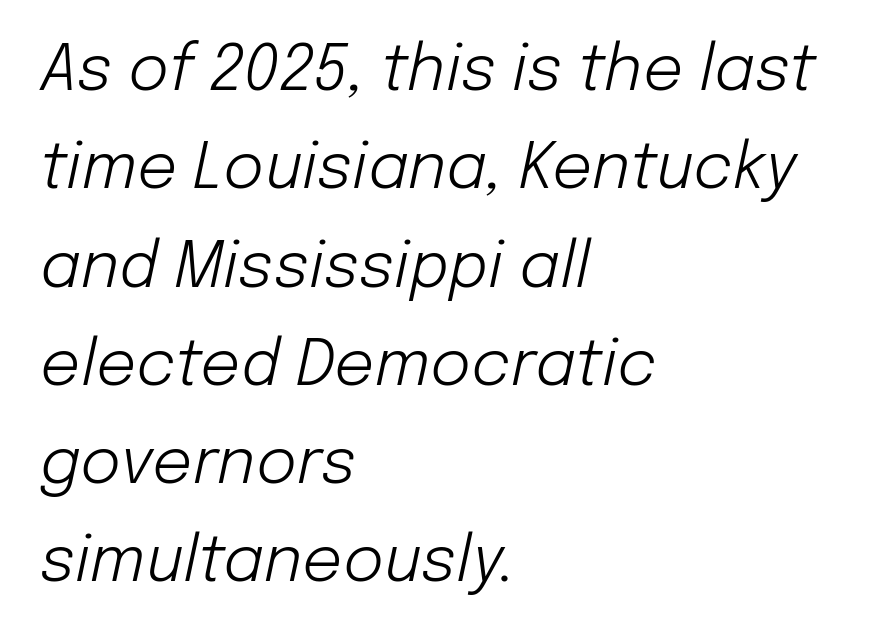
{"italic": "yes", "lean": "right", "slant_degrees": 12, "bold": "no", "weight": "light", "width": "normal", "stroke_contrast": "low", "x_height": "medium", "monospaced": "no", "underline": "no", "align": "left", "line_spacing": "normal", "line_spacing_ratio": 1.56, "letter_spacing": "normal", "letter_spacing_em": 0.0, "glyph_px": 63}
